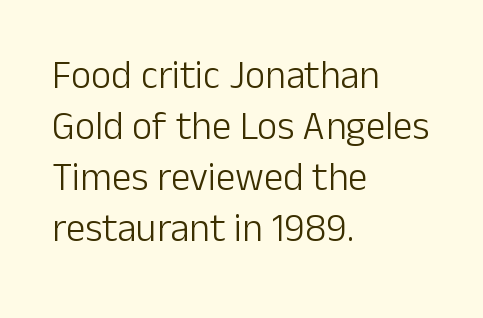
Q: Is the text bold? A: No.
Q: Is the text italic (slanted)? A: No, it is upright.
Q: Is the typeface a serif or a sans-serif typeface? A: Sans-serif.
Q: Is the text underlined? A: No.
Q: How is the paragraph aligned? A: Left-aligned.
Q: Is the spacing between letters normal or unusually wide? A: Normal.
Q: Is the spacing between lines tight, normal or loose? A: Normal.
Q: Width (condensed, normal, or wide)? A: Normal.
Q: Stroke contrast? A: Low.
Q: x-height? A: Medium.
Q: Monospaced? A: No.
